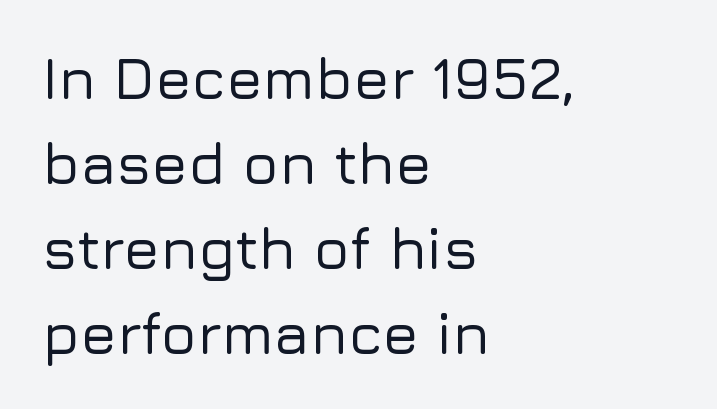
{"serif": "no", "italic": "no", "width": "normal", "stroke_contrast": "low", "x_height": "medium", "monospaced": "no", "underline": "no", "align": "left", "line_spacing": "normal", "line_spacing_ratio": 1.44, "letter_spacing": "normal", "letter_spacing_em": 0.0, "glyph_px": 59}
